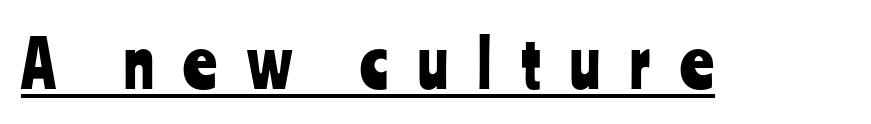
Grotesque or geometric, the face here clearly has no serifs. Does a line run under the words? Yes, clearly. Every stem runs plumb, perpendicular to the baseline. Character widths vary here, with narrow letters taking less room than wide ones.
